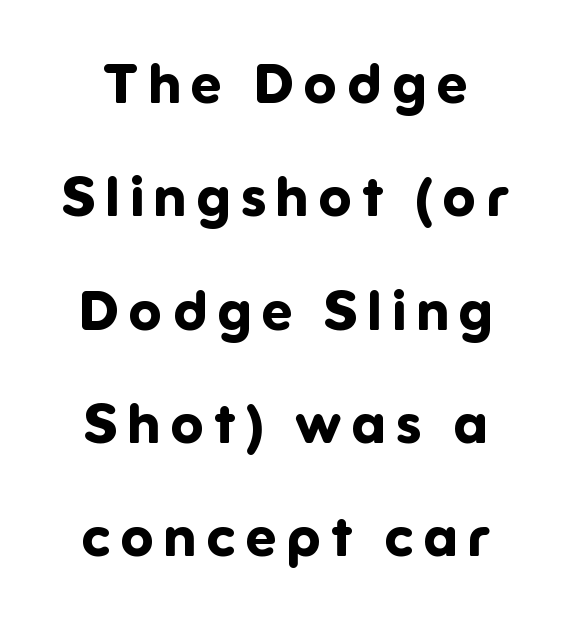
Q: Is the text bold? A: Yes.
Q: Is the text italic (slanted)? A: No, it is upright.
Q: Is the typeface a serif or a sans-serif typeface? A: Sans-serif.
Q: Is the text underlined? A: No.
Q: How is the paragraph aligned? A: Centered.
Q: Is the spacing between lines tight, normal or loose? A: Loose.
Q: Width (condensed, normal, or wide)? A: Normal.
Q: Stroke contrast? A: Low.
Q: x-height? A: Medium.
Q: Monospaced? A: No.
